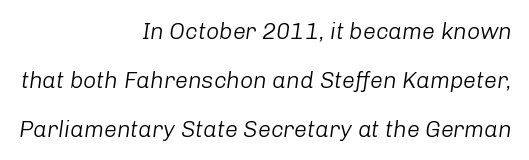
The image shows 23 px text type, italic (leaning right); set right-aligned, loose line spacing (2.12x), normal letter spacing, not underlined.
